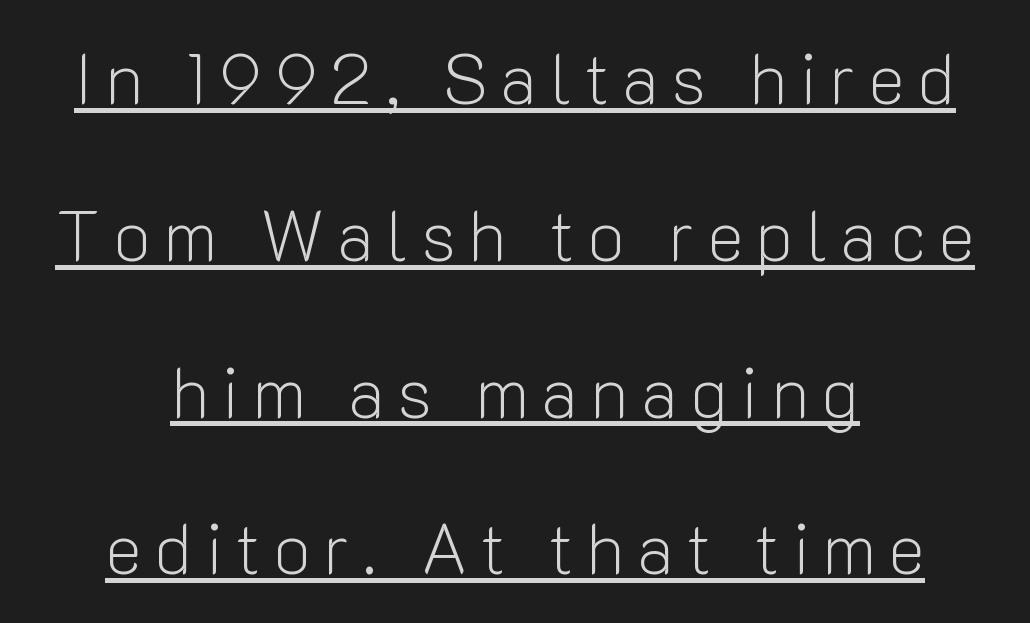
Ordinary non-slanted type is in use. Character widths vary here, with narrow letters taking less room than wide ones. Honestly, the rows look like they've been pulled way apart. Does the type have serifs? No, each stem ends abruptly. The face looks like a standard text weight, possibly lighter. Decoration check: the copy is underlined.
